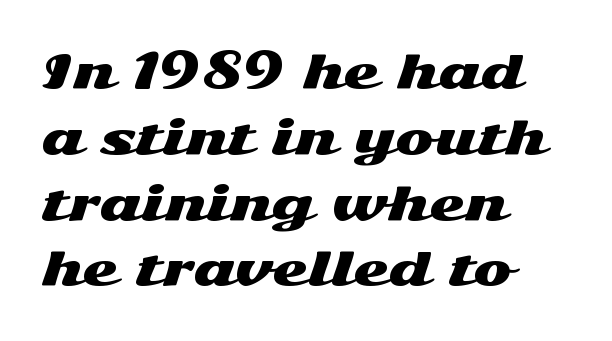
Q: Is the text italic (slanted)? A: Yes.
Q: Is the typeface a serif or a sans-serif typeface? A: Sans-serif.
Q: Is the text underlined? A: No.
Q: How is the paragraph aligned? A: Left-aligned.
Q: Is the spacing between letters normal or unusually wide? A: Normal.
Q: Is the spacing between lines tight, normal or loose? A: Normal.
Q: Width (condensed, normal, or wide)? A: Wide.
Q: Stroke contrast? A: Medium.
Q: x-height? A: Medium.
Q: Monospaced? A: No.
